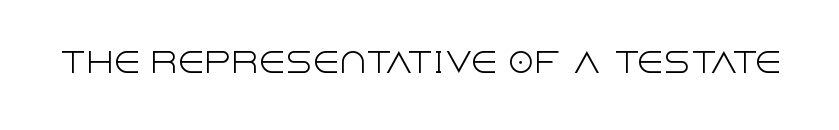
Has an underline been added? It has not. The type is set solid horizontally, with unmodified tracking. The characters are drawn with everyday or finer stroke widths. Every character sits straight up, as roman type does.
